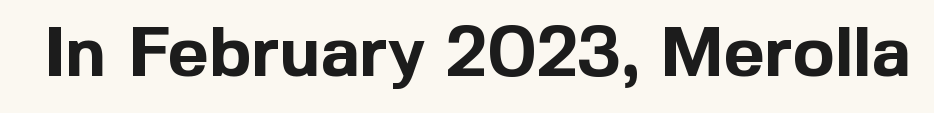
The image shows 70 px bold sans-serif type, upright; set normal letter spacing, not underlined; a medium x-height.
